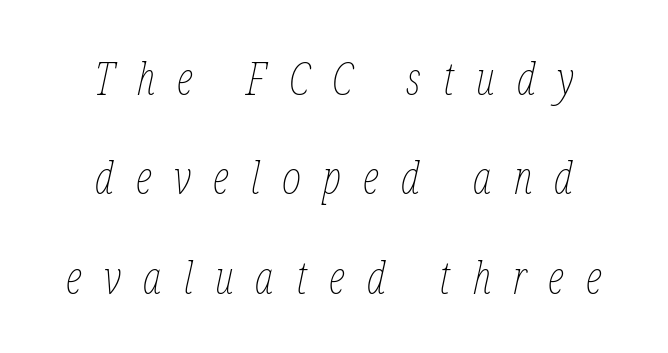
The image shows 46 px thin, condensed type, italic (leaning right); set centered, loose line spacing (2.16x), unusually wide letter spacing (+0.48 em), not underlined; low stroke contrast and a medium x-height.
